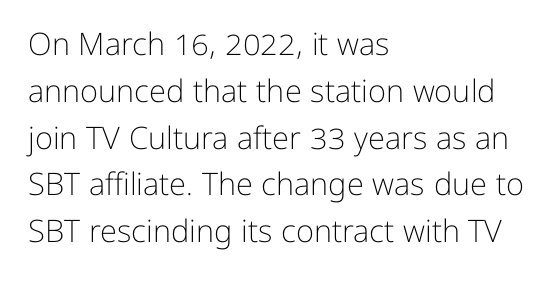
{"serif": "no", "italic": "no", "bold": "no", "weight": "light", "width": "normal", "stroke_contrast": "low", "x_height": "medium", "monospaced": "no", "underline": "no", "align": "left", "line_spacing": "normal", "line_spacing_ratio": 1.51, "letter_spacing": "normal", "letter_spacing_em": 0.0, "glyph_px": 31}
